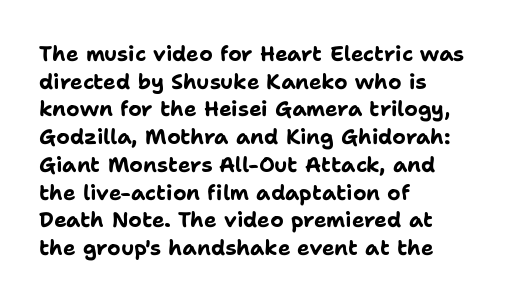
{"italic": "no", "bold": "yes", "underline": "no", "align": "left", "line_spacing": "normal", "line_spacing_ratio": 1.32, "letter_spacing": "normal", "letter_spacing_em": 0.0, "glyph_px": 21}
